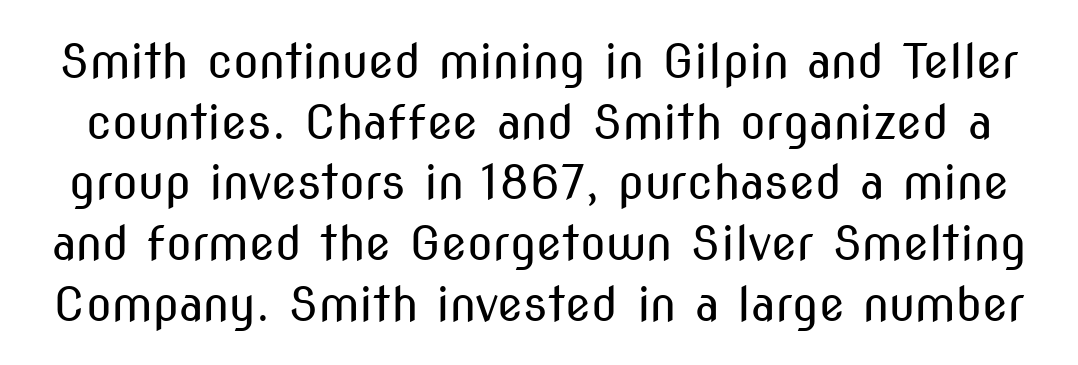
How are the letters spaced? Ordinarily, with no added tracking. How would I describe the line gaps? Plain and ordinary. Rendered with straight, roman letterforms. The area under the type is left untouched. The letters look calm and open, with moderate or lighter stems. The passage shown is typed in a proportional face where columns would drift.
